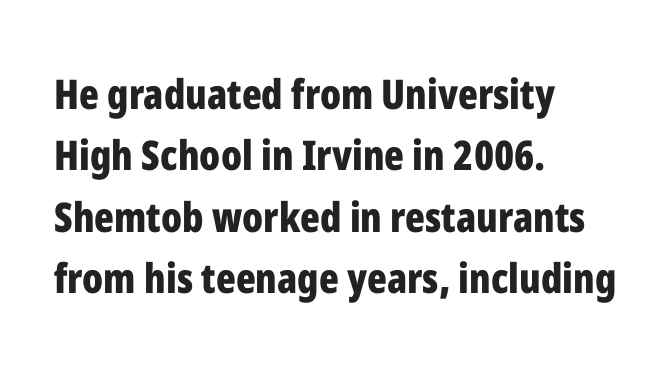
{"serif": "no", "italic": "no", "bold": "yes", "weight": "bold", "width": "condensed", "stroke_contrast": "low", "x_height": "medium", "monospaced": "no", "underline": "no", "align": "left", "line_spacing": "normal", "line_spacing_ratio": 1.5, "letter_spacing": "normal", "letter_spacing_em": 0.0, "glyph_px": 41}
